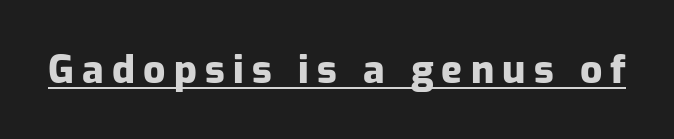
{"serif": "no", "italic": "no", "bold": "yes", "weight": "heavy", "width": "normal", "stroke_contrast": "low", "x_height": "medium", "monospaced": "no", "underline": "yes", "letter_spacing": "wide", "letter_spacing_em": 0.21, "glyph_px": 39}
